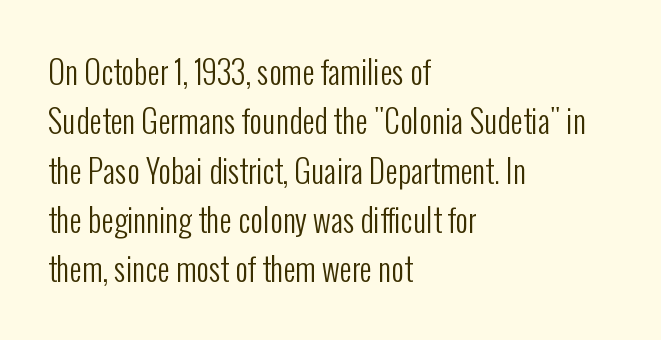
The image shows 31 px regular-weight, condensed sans-serif type, upright; set left-aligned, normal line spacing (1.59x), normal letter spacing, not underlined; low stroke contrast and a medium x-height.
